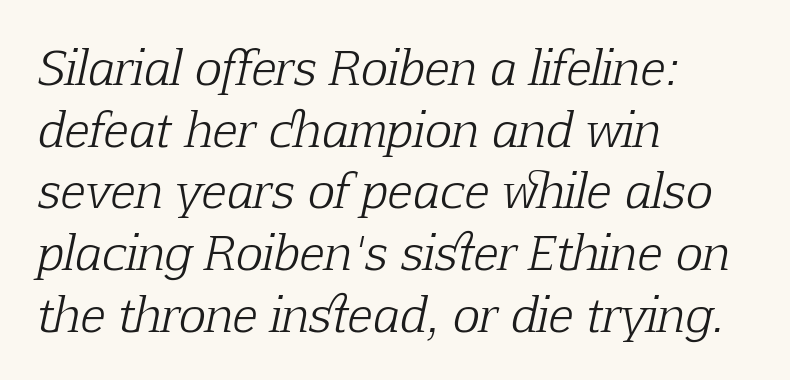
This block has exactly the height ordinary leading produces. Yep, that's italic — everything's leaning. The setting favours the left margin, as ordinary paragraphs usually do. This is not heavy type; no bold has been used.
